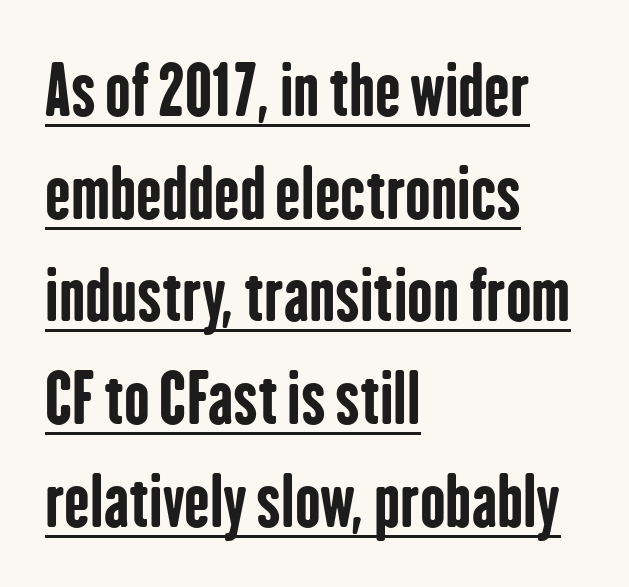
The image shows 68 px bold, condensed sans-serif type, upright; set left-aligned, normal line spacing (1.51x), normal letter spacing, underlined; low stroke contrast and a medium x-height.
